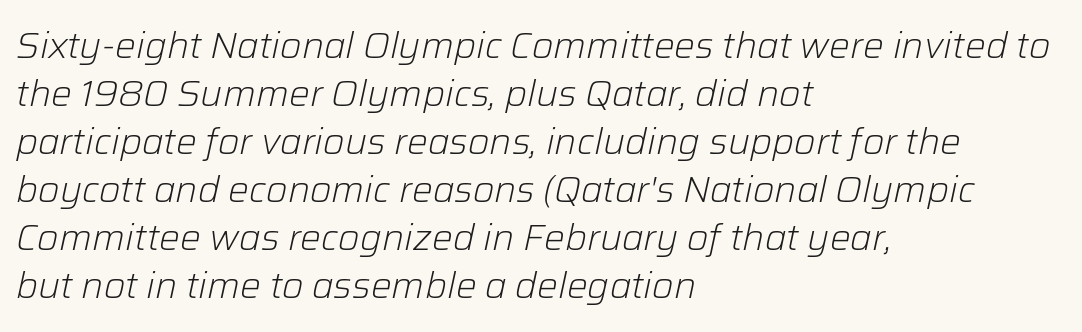
The image shows 37 px light type, italic (leaning right); set left-aligned, normal line spacing (1.3x), normal letter spacing, not underlined; low stroke contrast and a medium x-height.
